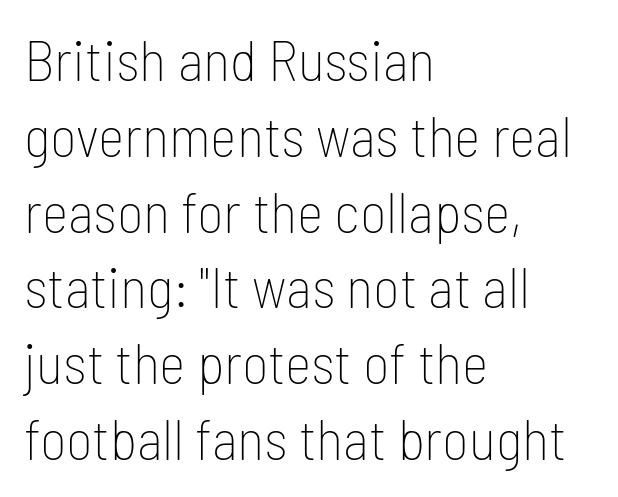
{"serif": "no", "italic": "no", "bold": "no", "weight": "thin", "width": "condensed", "stroke_contrast": "low", "x_height": "medium", "monospaced": "no", "underline": "no", "align": "left", "line_spacing": "normal", "line_spacing_ratio": 1.33, "letter_spacing": "normal", "letter_spacing_em": 0.0, "glyph_px": 57}
